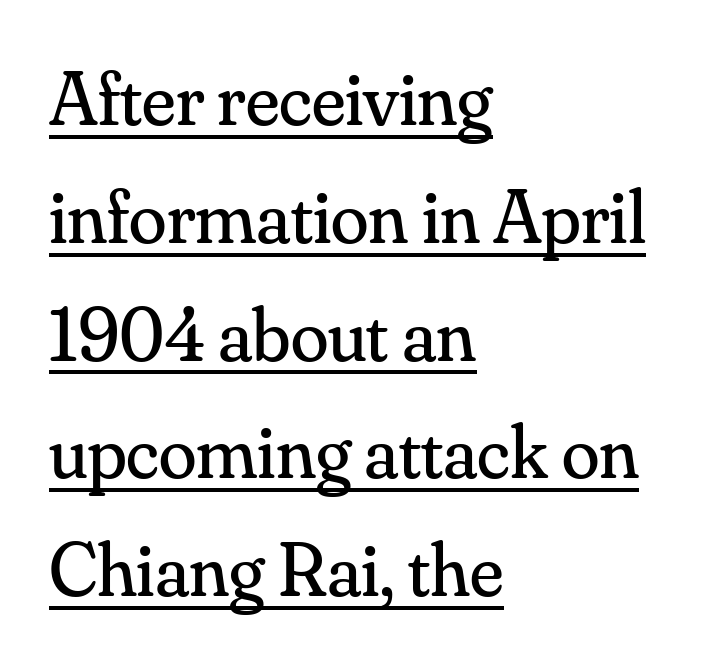
The image shows 77 px regular-weight serif type, upright; set left-aligned, normal line spacing (1.53x), normal letter spacing, underlined; medium stroke contrast and a small x-height.
